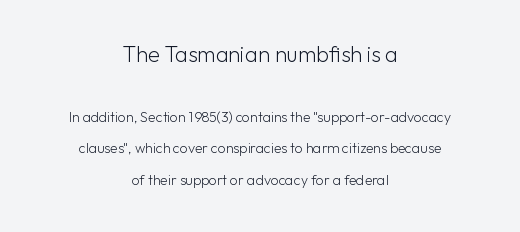
You get the large type first, then a drop to smaller type. Counters stay open thanks to moderate or lighter strokes. Plain, unruled lines of type. Is the letter spacing exaggerated? No — it looks like the ordinary default. The leading is generous, giving the passage an open texture. A student would call this center alignment; a typographer would say set centered.
